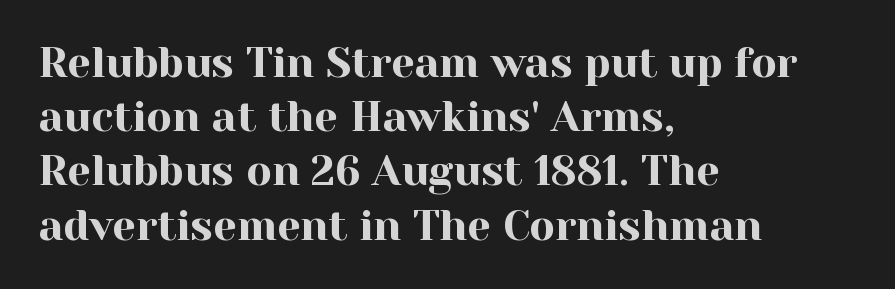
To sum up the face: it has serifs. A typesetter would call this leading conventional body-copy spacing. Think of a printed novel: that variable character pitch is what you see here. Spacing between characters is what you'd get straight out of the box. A student would call this left alignment; a typographer would say flush left, rag right. If you drew a line through each stem, it would be perfectly vertical.
